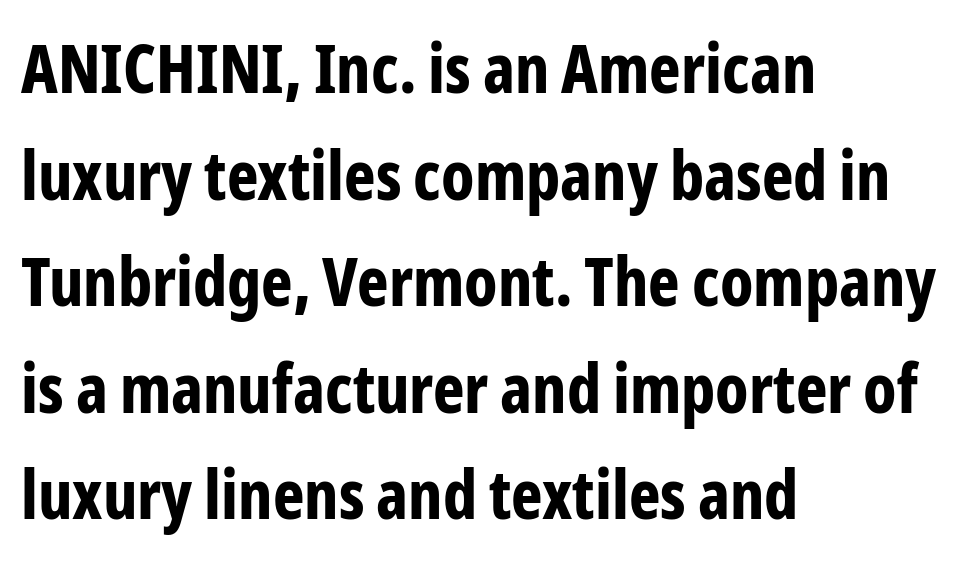
The image shows 67 px bold, condensed sans-serif type, upright; set left-aligned, normal line spacing (1.59x), normal letter spacing, not underlined; low stroke contrast and a medium x-height.
